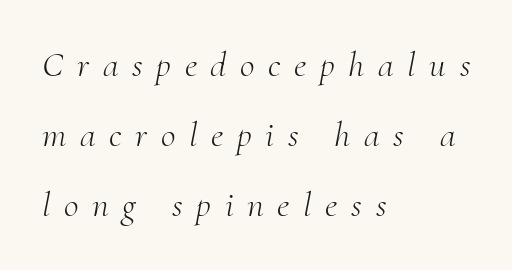
Stroke terminals: seriffed. The whole block is typeset with a tilt. Characters follow at a spacing far wider than the type designer built in. Horizontal alignment here is leftward, the default for most running prose. Spacing verdict: proportional, widths tailored to each character.
